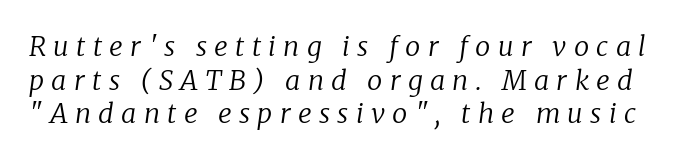
{"italic": "yes", "lean": "right", "slant_degrees": 8, "bold": "no", "underline": "no", "line_spacing": "normal", "line_spacing_ratio": 1.25, "letter_spacing": "wide", "letter_spacing_em": 0.27, "glyph_px": 27}
